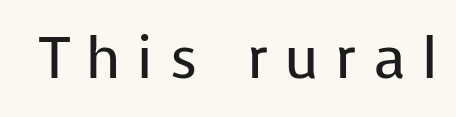
Q: Is the text bold? A: No.
Q: Is the text italic (slanted)? A: No, it is upright.
Q: Is the typeface a serif or a sans-serif typeface? A: Sans-serif.
Q: Is the text underlined? A: No.
Q: Is the spacing between letters normal or unusually wide? A: Unusually wide.
Q: Width (condensed, normal, or wide)? A: Normal.
Q: Stroke contrast? A: Low.
Q: x-height? A: Medium.
Q: Monospaced? A: No.
